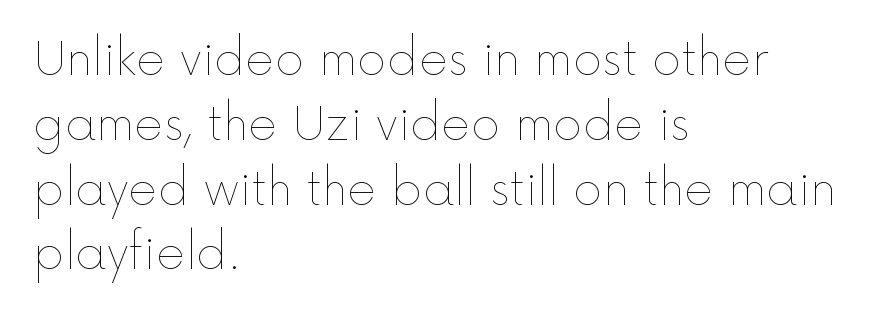
{"italic": "no", "bold": "no", "weight": "thin", "width": "normal", "x_height": "medium", "monospaced": "no", "underline": "no", "align": "left", "line_spacing": "normal", "line_spacing_ratio": 1.44, "letter_spacing": "normal", "letter_spacing_em": 0.0, "glyph_px": 45}
